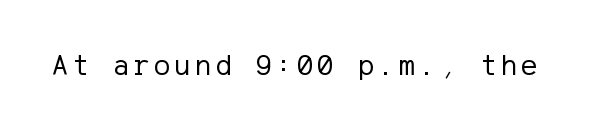
The image shows 30 px regular-weight sans-serif type, upright; set not underlined; low stroke contrast and a medium x-height.
